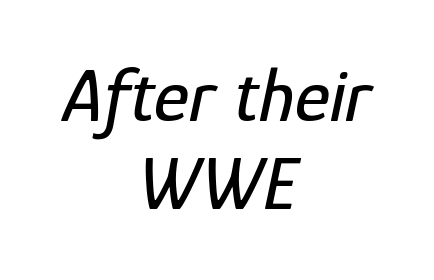
{"italic": "yes", "lean": "right", "slant_degrees": 12, "width": "condensed", "stroke_contrast": "low", "x_height": "medium", "monospaced": "no", "underline": "no", "align": "center", "line_spacing_ratio": 1.18, "letter_spacing": "normal", "letter_spacing_em": 0.0, "glyph_px": 75}
